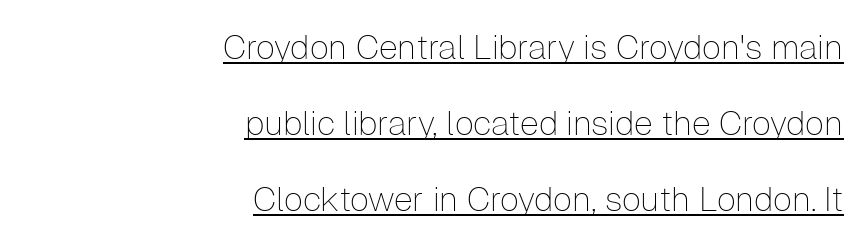
Tracking here is standard; glyphs follow each other at the usual distance. The face used here appears with an underline applied. What's the leading like? Stretched, with rows far apart. A typesetter would call this proportional, since set widths differ per character. Do the letters lean? They stand straight.
